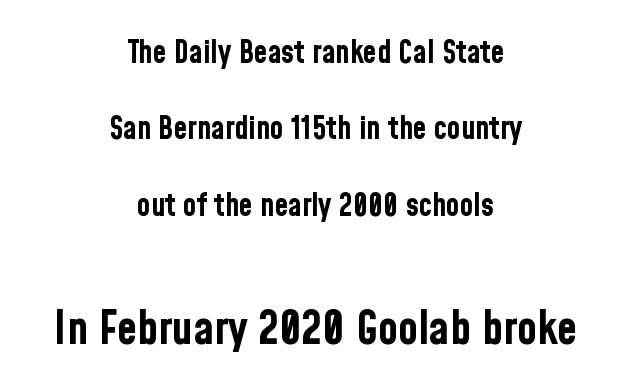
This sample trades compactness for vertical openness between lines. The second block has been scaled up relative to the first. The line texture is even and compact thanks to regular tracking. Words float on clear page, feet unadorned. The compositor balanced each line on the midline. Unlike a traditional serif, this face leaves its strokes unadorned.
